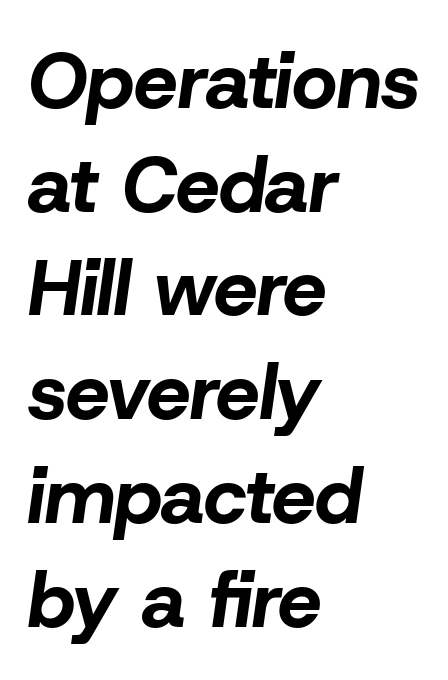
{"italic": "yes", "lean": "right", "slant_degrees": 8, "bold": "yes", "weight": "bold", "width": "normal", "stroke_contrast": "low", "x_height": "medium", "monospaced": "no", "underline": "no", "align": "left", "line_spacing": "normal", "line_spacing_ratio": 1.33, "letter_spacing": "normal", "letter_spacing_em": 0.0, "glyph_px": 78}
